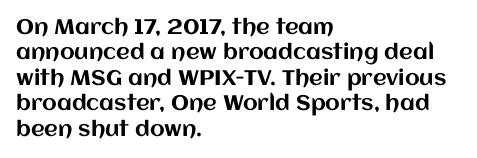
{"italic": "no", "underline": "no", "align": "left", "line_spacing_ratio": 1.21, "letter_spacing": "normal", "letter_spacing_em": 0.0, "glyph_px": 21}
